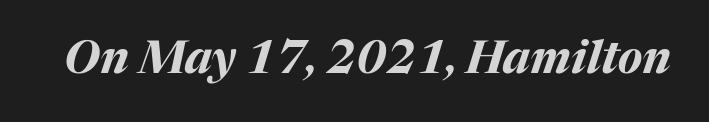
The image shows 45 px bold type, italic (leaning right); set normal letter spacing, not underlined; medium stroke contrast and a medium x-height.
